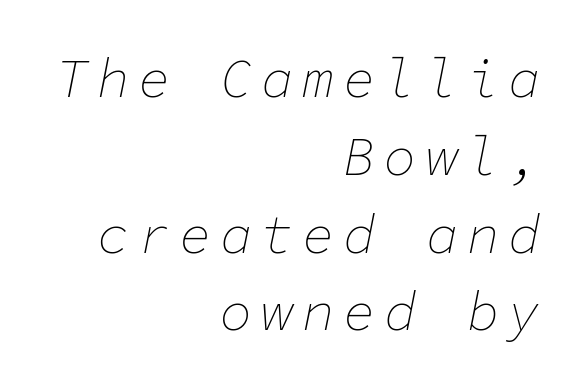
The image shows 54 px thin type, italic (leaning right), monospaced; set right-aligned, normal line spacing (1.44x), not underlined; low stroke contrast and a medium x-height.
